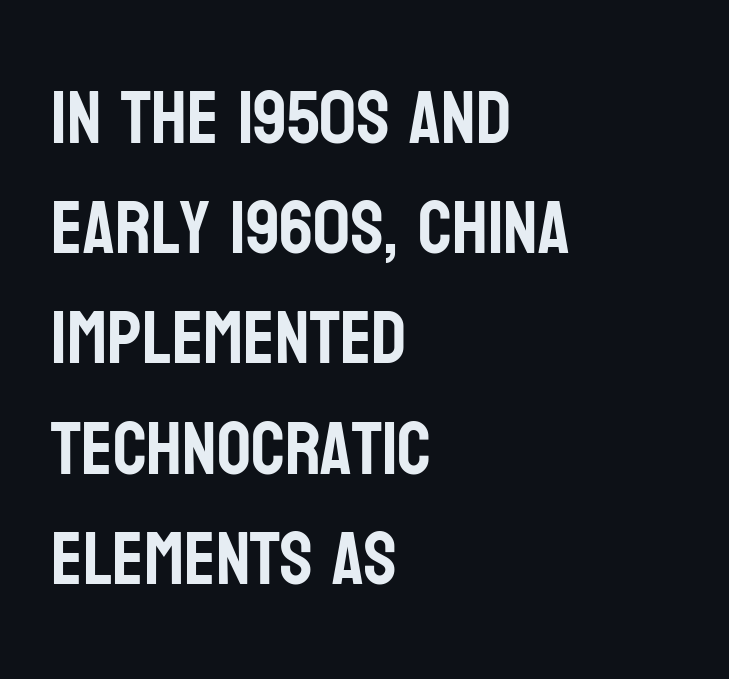
The image shows 75 px condensed sans-serif type, upright; set left-aligned, normal line spacing (1.47x), normal letter spacing, not underlined; low stroke contrast and a large x-height.
